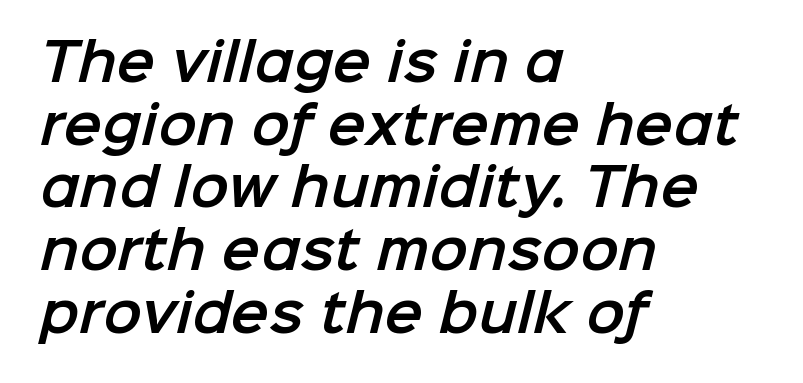
Q: Is the typeface a serif or a sans-serif typeface? A: Sans-serif.
Q: Is the text underlined? A: No.
Q: How is the paragraph aligned? A: Left-aligned.
Q: Is the spacing between letters normal or unusually wide? A: Normal.
Q: Width (condensed, normal, or wide)? A: Normal.
Q: Stroke contrast? A: Low.
Q: x-height? A: Medium.
Q: Monospaced? A: No.
